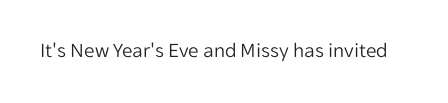
The passage shown is not underscored anywhere. The font's upright variant was chosen for this text. Stems here are at most as thick as an everyday book face. Observe the ordinary spacing: letters are neighbours, not strangers.
